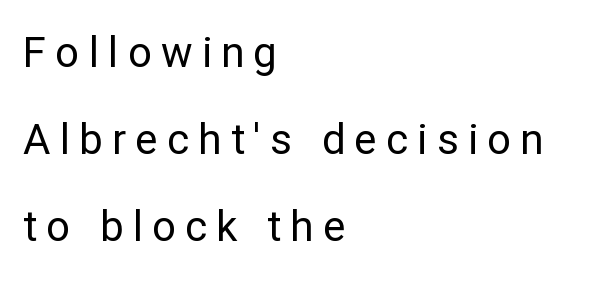
Has an underline been added? It has not. If you measured baseline to baseline, you'd find a long distance. Unlike italic type, these characters show no tilt at all. The font sits on the lighter half of the weight spectrum, regular included. Check where the strokes stop: nothing finishes them off — pure sans. In terms of letterspacing, this is a distinctly airy, spread setting.
